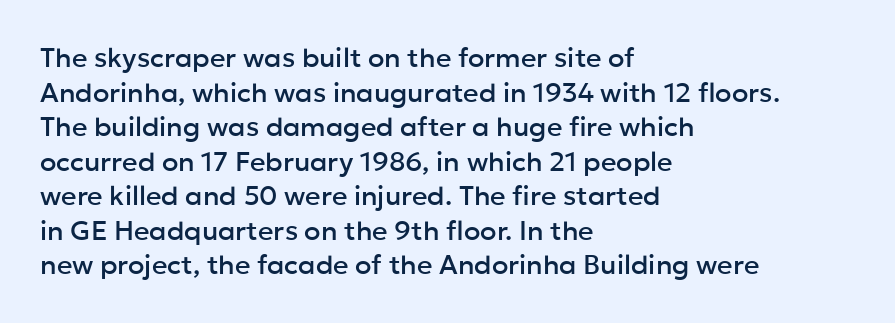
You could call the tracking neutral — neither tight nor loose. Interline gaps are of average width in this sample. The zone under the glyphs is completely vacant. A classic flush-left, rag-right setting is used for this passage. Style check: upright.
